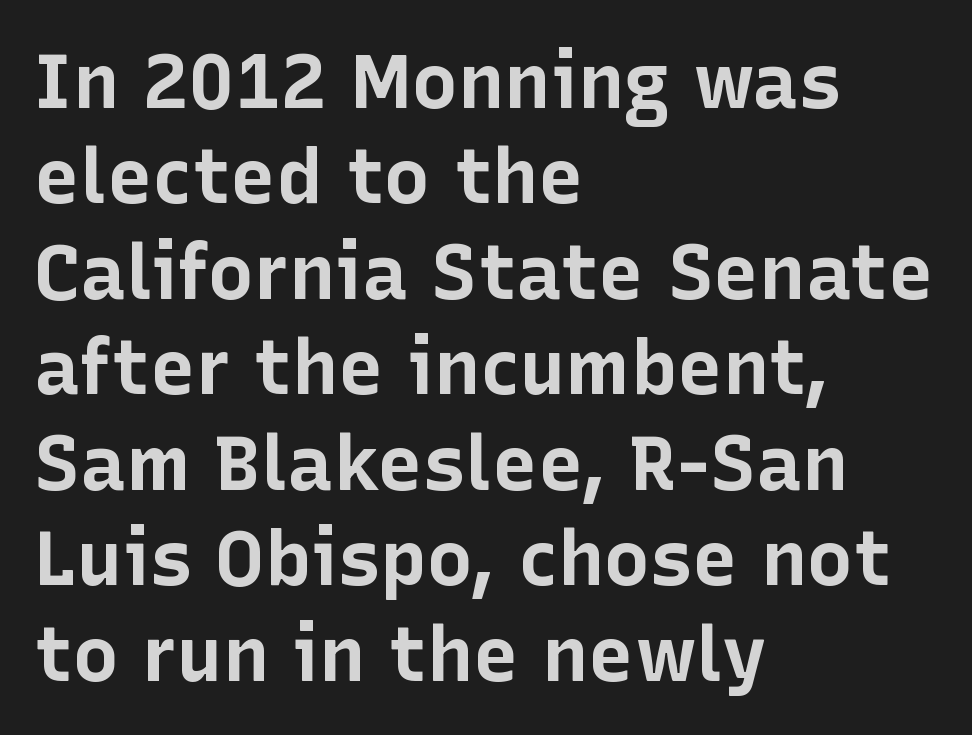
Q: Is the text bold? A: Yes.
Q: Is the text italic (slanted)? A: No, it is upright.
Q: Is the typeface a serif or a sans-serif typeface? A: Sans-serif.
Q: Is the text underlined? A: No.
Q: How is the paragraph aligned? A: Left-aligned.
Q: Is the spacing between letters normal or unusually wide? A: Normal.
Q: Width (condensed, normal, or wide)? A: Normal.
Q: Stroke contrast? A: Low.
Q: x-height? A: Medium.
Q: Monospaced? A: No.
